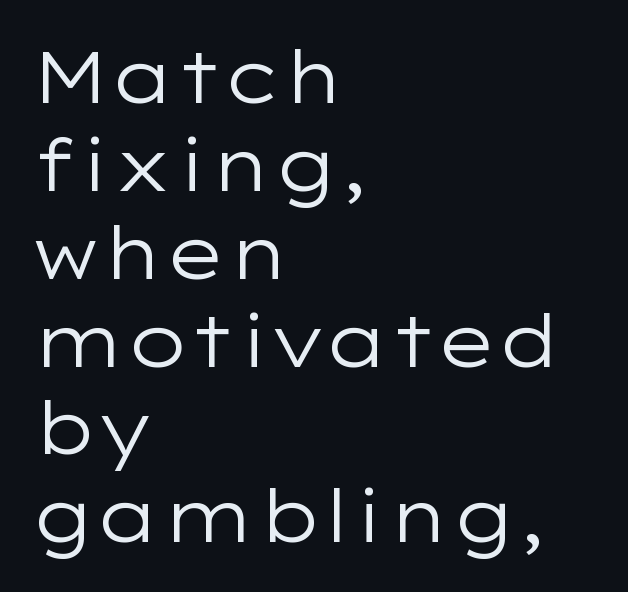
Serif or sans? Sans — the stroke terminals are bare. The font's upright variant was chosen for this text. Is this a fixed-width face? No — the glyphs have proportional, varying widths. The font sits on the lighter half of the weight spectrum, regular included.
